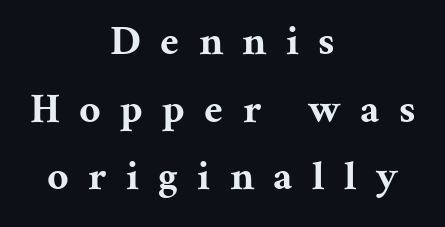
{"serif": "yes", "italic": "no", "bold": "yes", "weight": "bold", "width": "normal", "stroke_contrast": "medium", "x_height": "medium", "monospaced": "no", "underline": "no", "align": "center", "line_spacing": "normal", "line_spacing_ratio": 1.61, "letter_spacing": "wide", "letter_spacing_em": 0.46, "glyph_px": 42}
